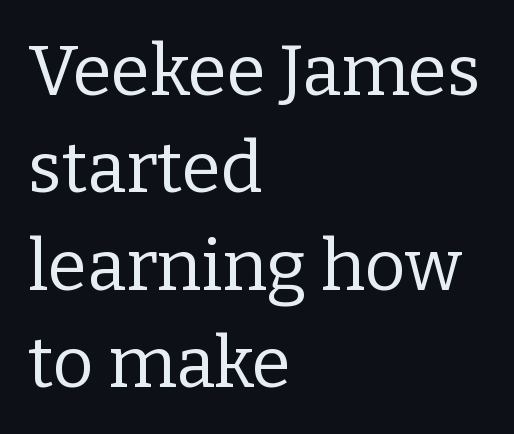
Q: Is the text bold? A: No.
Q: Is the text italic (slanted)? A: No, it is upright.
Q: Is the typeface a serif or a sans-serif typeface? A: Serif.
Q: Is the text underlined? A: No.
Q: How is the paragraph aligned? A: Left-aligned.
Q: Is the spacing between letters normal or unusually wide? A: Normal.
Q: Is the spacing between lines tight, normal or loose? A: Normal.
Q: Width (condensed, normal, or wide)? A: Normal.
Q: Stroke contrast? A: Low.
Q: x-height? A: Medium.
Q: Monospaced? A: No.
